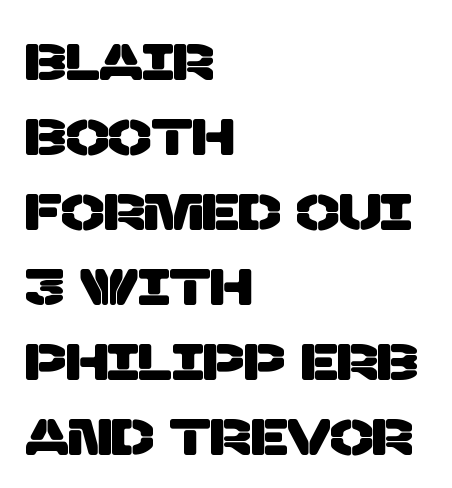
{"serif": "no", "width": "normal", "stroke_contrast": "low", "x_height": "large", "monospaced": "no", "underline": "no", "align": "left", "line_spacing": "normal", "line_spacing_ratio": 1.47, "letter_spacing": "normal", "letter_spacing_em": 0.0, "glyph_px": 51}
